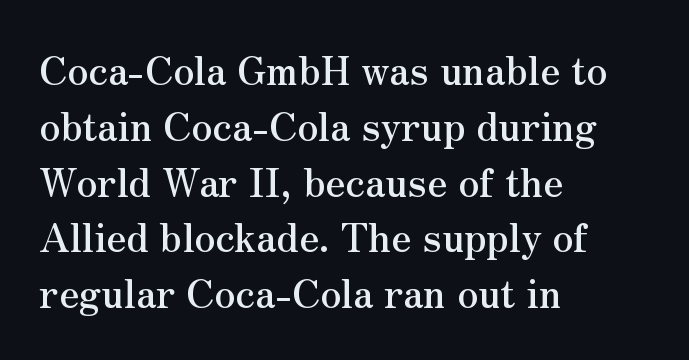
{"serif": "yes", "italic": "no", "width": "normal", "stroke_contrast": "medium", "x_height": "small", "monospaced": "no", "underline": "no", "align": "left", "line_spacing": "normal", "line_spacing_ratio": 1.43, "letter_spacing": "normal", "letter_spacing_em": 0.0, "glyph_px": 39}
